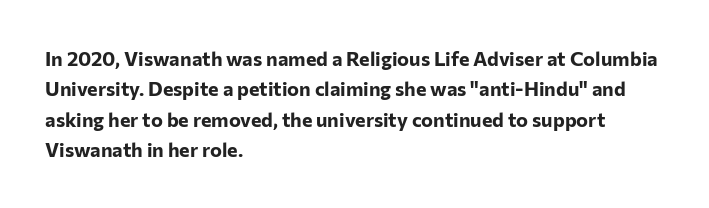
Heavy, bold letterforms. The rendering anchors every line to the left-hand side. The line-height multiplier appears to be the usual default. Style check: upright. There is no visible air inserted between adjacent glyphs. Descenders hang freely into open space.
